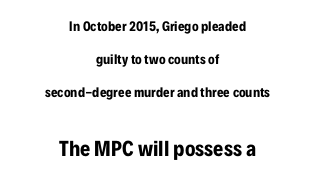
The image shows 22 px bold type, upright; set centered, loose line spacing (2.36x), normal letter spacing, not underlined; the second (bottom) block is 1.57x larger.
